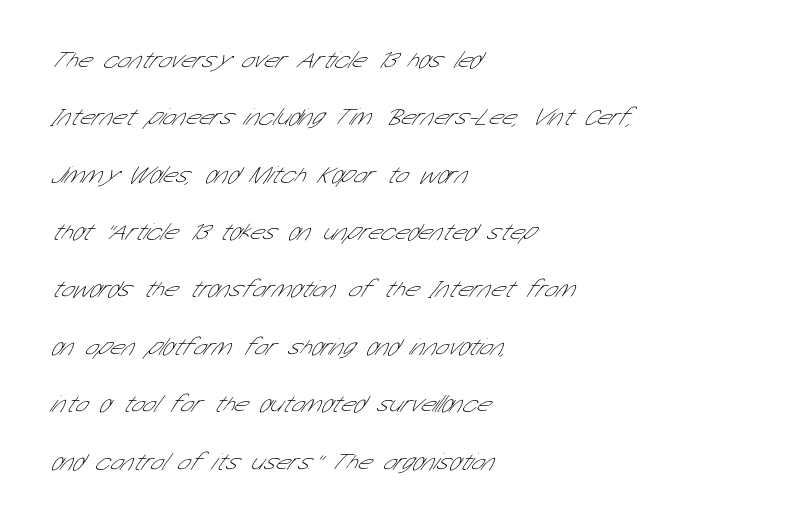
The image shows 24 px text type; set left-aligned, loose line spacing (2.39x), normal letter spacing, not underlined.
